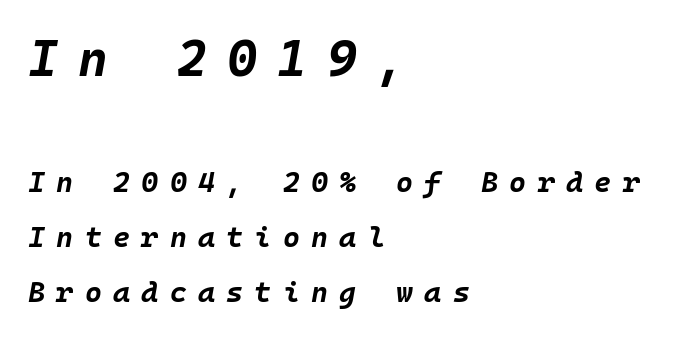
Q: Is the text bold? A: Yes.
Q: Is the text italic (slanted)? A: Yes, it leans right by about 10 degrees.
Q: Is the text underlined? A: No.
Q: How is the paragraph aligned? A: Left-aligned.
Q: Is the spacing between letters normal or unusually wide? A: Unusually wide.
Q: Which block of text is set in a larger size, the first (top) or the second (bottom)? A: The first (top) one.
Q: Width (condensed, normal, or wide)? A: Normal.
Q: Stroke contrast? A: Low.
Q: x-height? A: Large.
Q: Monospaced? A: Yes.
